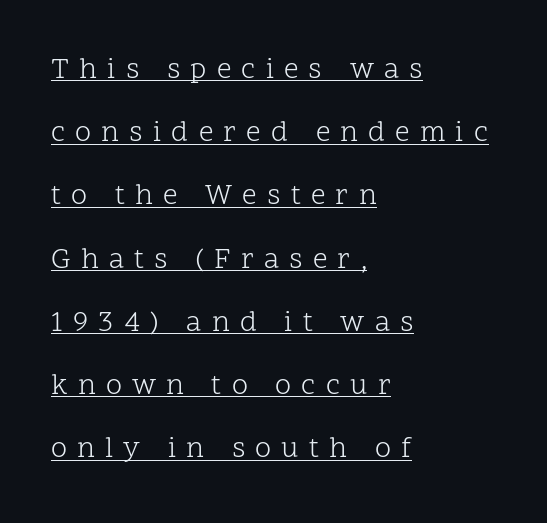
No italicization has been applied; the sample stays upright. Students, observe: this is what heavily led, spacious text looks like. Here the designer chose a conventional face with non-uniform glyph widths. Each stroke keeps to a modest, everyday thickness or less.
